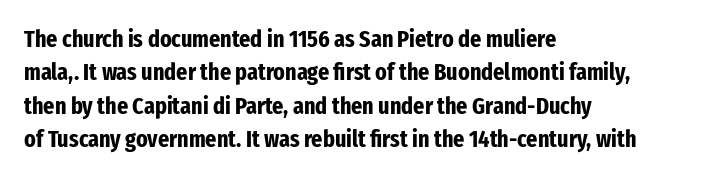
You can tell it's not italic because the verticals are truly vertical. Descender tails drop into unmarked territory. Baseline-to-baseline distance is the conventional proportion of letter height. Nobody touched the tracking dial on this one. Thick stems and heavy bowls — unmistakably bold. One-word summary of the alignment: left.
